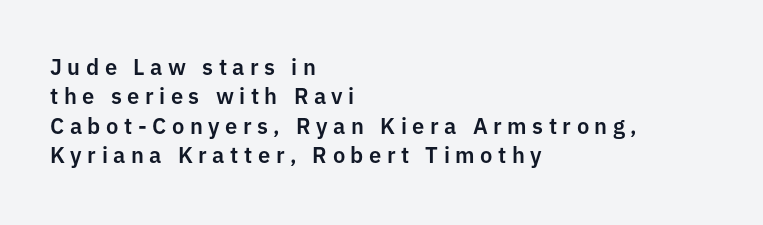
Rows of type keep a routine distance in the vertical direction. In terms of posture, this sample is upright. The lines are quadded left. The string is rendered with underlining switched off. The passage shown has open, widely tracked lettering throughout.
